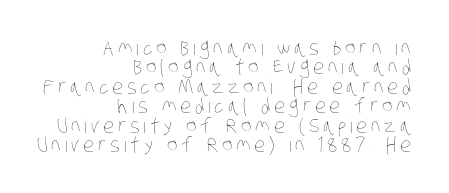
Line spacing here is tight. Underline: absent. Stems and bowls with no extra thickness — not bold. Right-aligned paragraph, ragged on the left.
